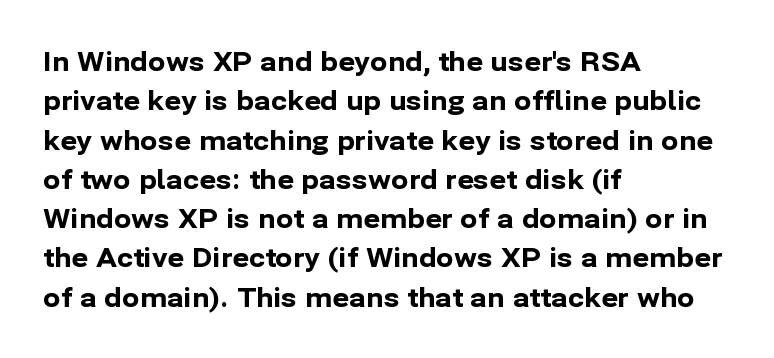
The image shows 26 px bold type, upright; set left-aligned, normal line spacing (1.51x), normal letter spacing, not underlined.
